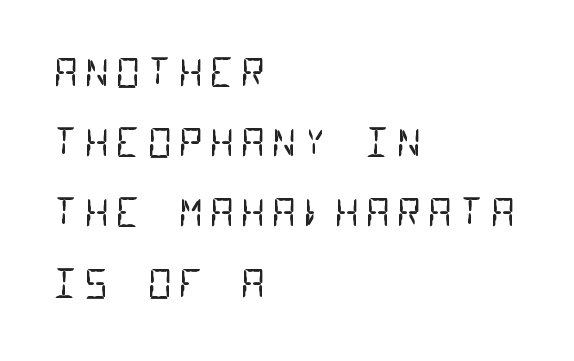
Q: Is the text bold? A: No.
Q: Is the typeface a serif or a sans-serif typeface? A: Sans-serif.
Q: Is the text underlined? A: No.
Q: How is the paragraph aligned? A: Left-aligned.
Q: Width (condensed, normal, or wide)? A: Condensed.
Q: Stroke contrast? A: Low.
Q: x-height? A: Large.
Q: Monospaced? A: Yes.
